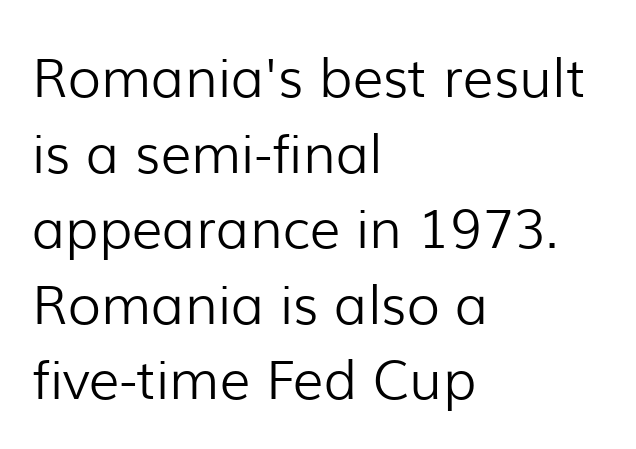
Q: Is the text bold? A: No.
Q: Is the text italic (slanted)? A: No, it is upright.
Q: Is the typeface a serif or a sans-serif typeface? A: Sans-serif.
Q: Is the text underlined? A: No.
Q: How is the paragraph aligned? A: Left-aligned.
Q: Is the spacing between letters normal or unusually wide? A: Normal.
Q: Is the spacing between lines tight, normal or loose? A: Normal.
Q: Width (condensed, normal, or wide)? A: Normal.
Q: Stroke contrast? A: Low.
Q: x-height? A: Medium.
Q: Monospaced? A: No.
